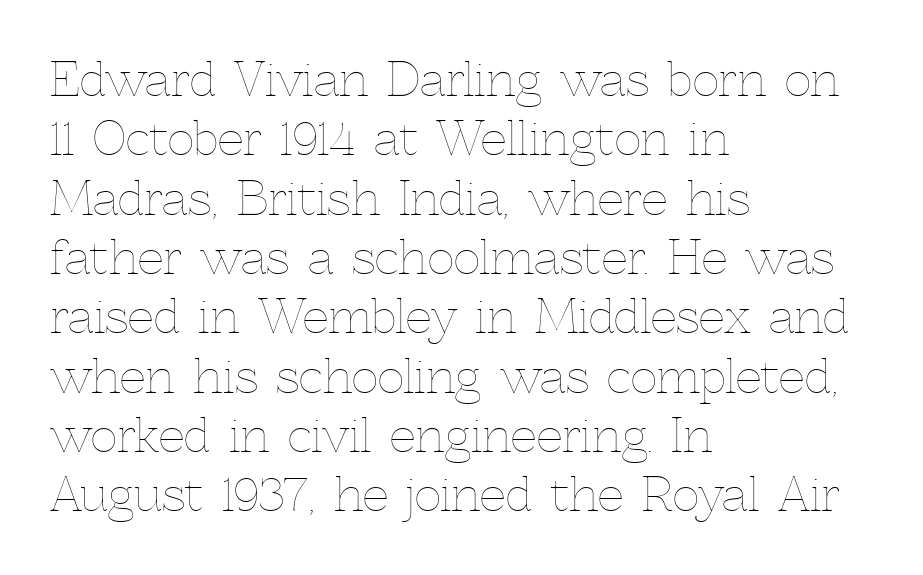
Does extra space separate the letters? No, they use regular spacing. Upright lettering throughout. Rows of type keep a routine distance in the vertical direction. Visually the block forms a straight wall on the left and a jagged coastline on the right. The specimen omits any rule beneath the text block's lines.
